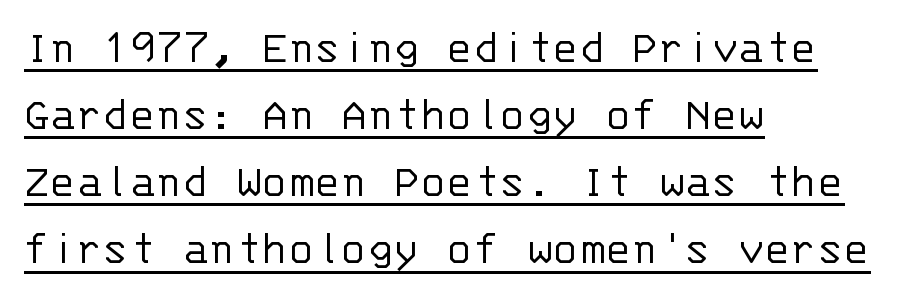
Horizontal alignment here is leftward, the default for most running prose. Every character sits straight up, as roman type does. Looks like terminal output: every glyph gets an equal slot. The face used here is rendered with its standard letterfit. This is not heavy type; no bold has been used.
